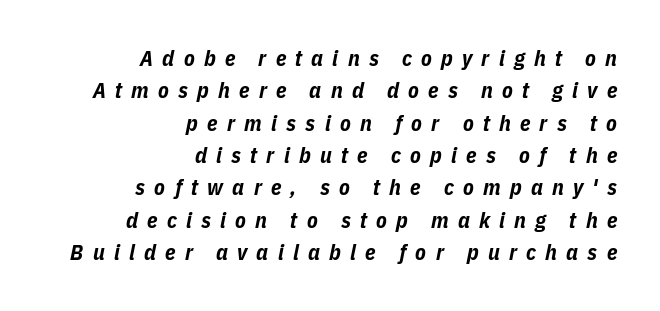
{"italic": "yes", "lean": "right", "slant_degrees": 11, "bold": "yes", "underline": "no", "align": "right", "line_spacing": "normal", "line_spacing_ratio": 1.47, "letter_spacing": "wide", "letter_spacing_em": 0.42, "glyph_px": 22}
